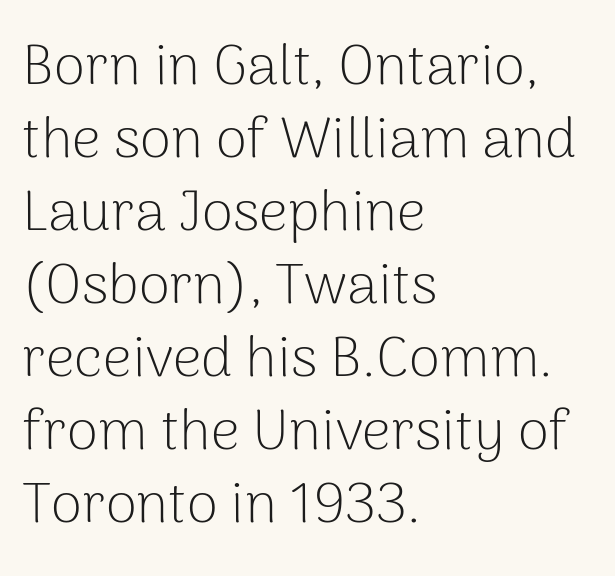
The image shows 57 px light sans-serif type, upright; set left-aligned, normal line spacing (1.28x), normal letter spacing, not underlined; low stroke contrast and a medium x-height.
